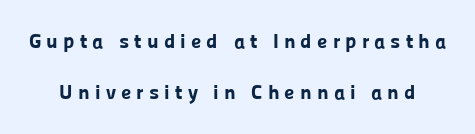
Plain, unruled lines of type. Observe the wide spacing: letters keep a clear distance from each other. Students, this is bold: see how much ink each stroke carries. How would I describe the line gaps? Wide and relaxed. The font's upright variant was chosen for this text.
